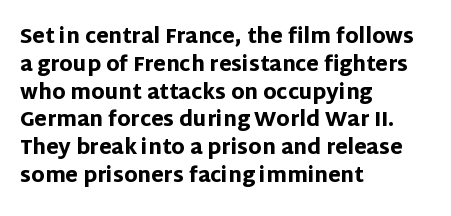
Is there any slant? The stems are plumb. Notice how thick the strokes are: this is what a full bold looks like. The vertical gap from one line to the next is medium. Leftover space on each line is placed entirely after the last word. The zone under the glyphs is completely vacant.
